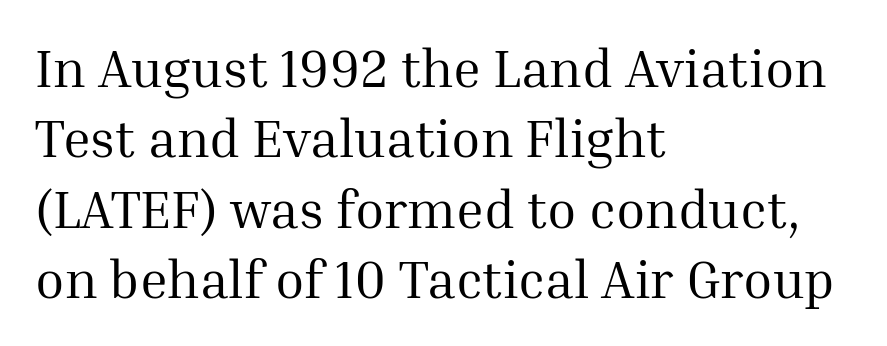
The image shows 53 px regular-weight serif type, upright; set left-aligned, normal line spacing (1.33x), normal letter spacing, not underlined; medium stroke contrast and a medium x-height.
